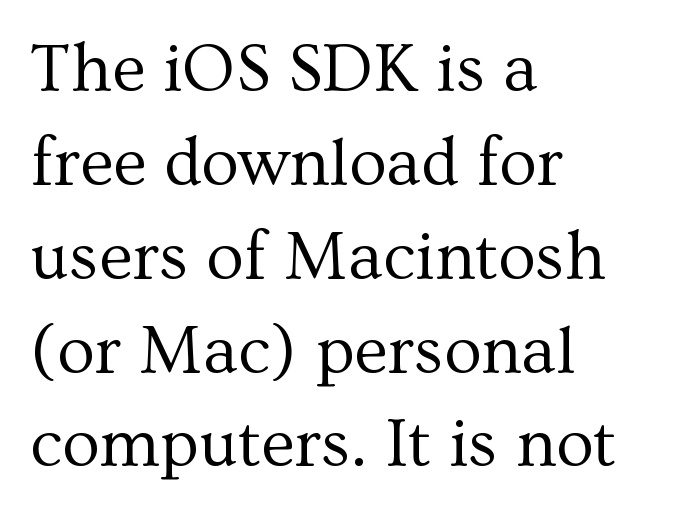
The image shows 69 px regular-weight serif type, upright; set left-aligned, normal line spacing (1.36x), normal letter spacing, not underlined; medium stroke contrast and a medium x-height.
